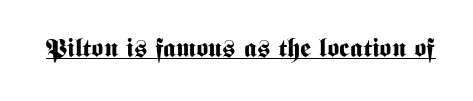
Q: Is the text bold? A: Yes.
Q: Is the text italic (slanted)? A: No, it is upright.
Q: Is the text underlined? A: Yes.
Q: Is the spacing between letters normal or unusually wide? A: Normal.
